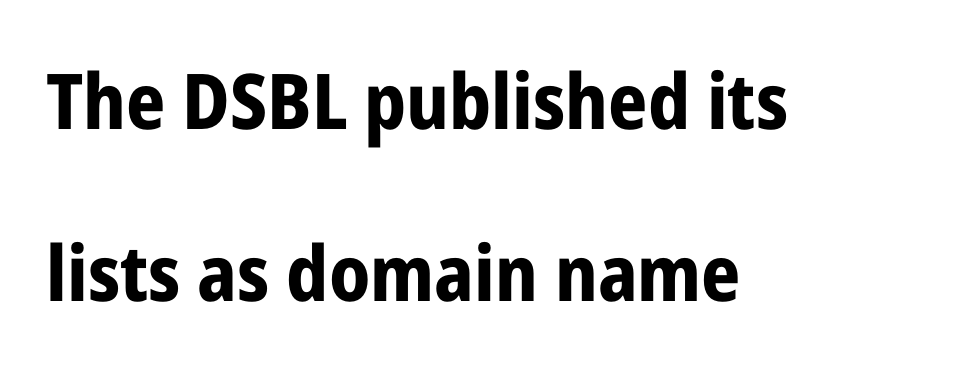
This sample uses a sans-serif face. A classic flush-left, rag-right setting is used for this passage. How are the letters spaced? Ordinarily, with no added tracking. Each row of text sits above clean, open space. Think of a printed novel: that variable character pitch is what you see here.
